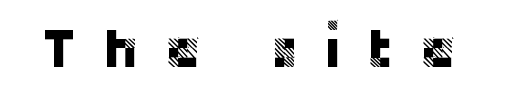
Q: Is the text italic (slanted)? A: No, it is upright.
Q: Is the typeface a serif or a sans-serif typeface? A: Sans-serif.
Q: Is the text underlined? A: No.
Q: Is the spacing between letters normal or unusually wide? A: Unusually wide.
Q: Width (condensed, normal, or wide)? A: Normal.
Q: Stroke contrast? A: Low.
Q: x-height? A: Large.
Q: Monospaced? A: No.
